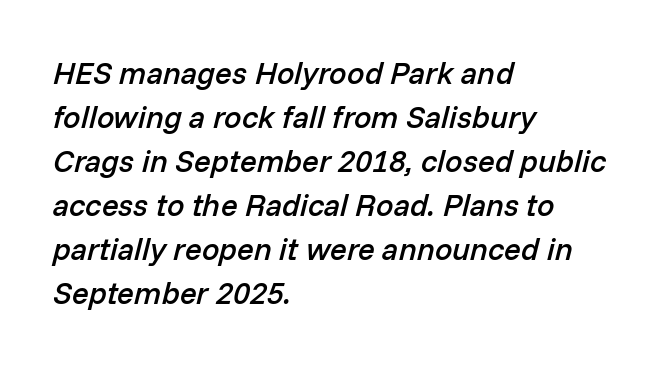
How are the letters spaced? Ordinarily, with no added tracking. The ragged edge is on the right, which tells us the setting is flush left. Leading: standard. The gap between lines stays unmarked. Proportional: the letters do not fall into vertical columns. These lines carry some extra weight — a demibold, not a full bold.
